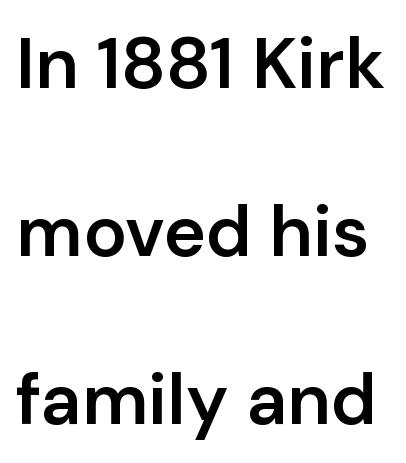
Every stem runs plumb, perpendicular to the baseline. Interline gaps are noticeably wide in this sample. The rendering shows plain stroke endings on the letterforms — a sans-serif design. The passage shown is not underscored anywhere. A typesetter would call this zero additional tracking. You could not count columns in this text — the font is proportionally spaced.
